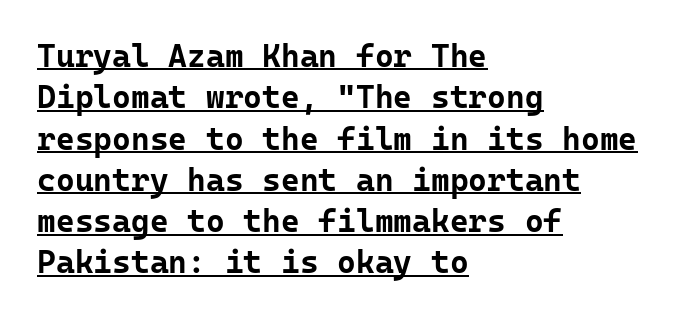
The type sits square on the baseline with zero lean. Short and long lines alike share a common starting point at left. Decoration check: the copy is underlined. The face used here is a sans, in the tradition of grotesques and geometrics.
